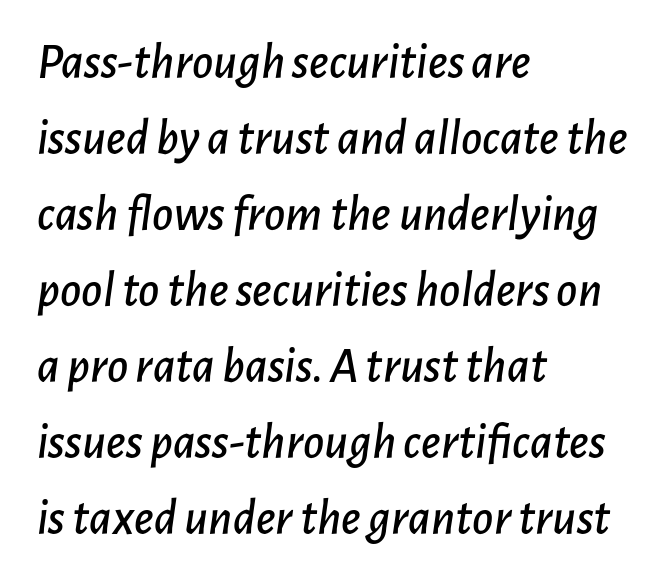
{"italic": "yes", "lean": "right", "slant_degrees": 7, "width": "normal", "stroke_contrast": "low", "x_height": "medium", "monospaced": "no", "underline": "no", "align": "left", "line_spacing": "normal", "line_spacing_ratio": 1.49, "letter_spacing": "normal", "letter_spacing_em": 0.0, "glyph_px": 51}
